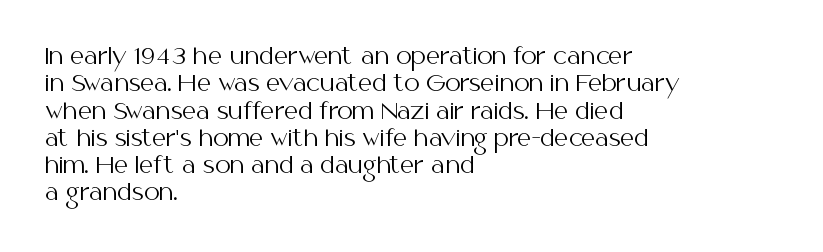
The image shows 22 px text type, upright; set left-aligned, line spacing 1.24x, normal letter spacing, not underlined.
